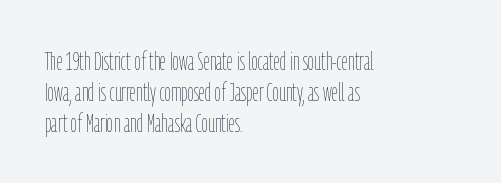
Q: Is the text bold? A: No.
Q: Is the text italic (slanted)? A: No, it is upright.
Q: Is the text underlined? A: No.
Q: How is the paragraph aligned? A: Left-aligned.
Q: Is the spacing between letters normal or unusually wide? A: Normal.
